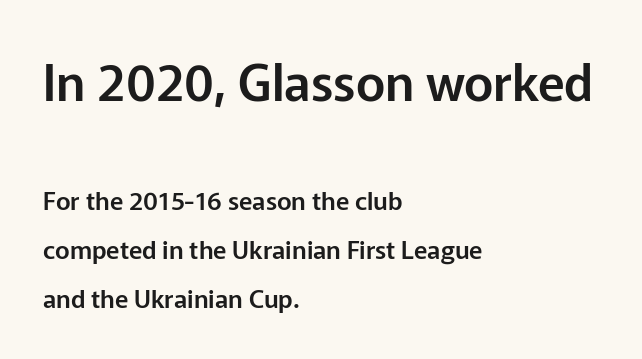
The image shows 50 px sans-serif type, upright; set left-aligned, loose line spacing (1.96x), normal letter spacing, not underlined; the first (top) block is 2.0x larger; low stroke contrast and a medium x-height.
